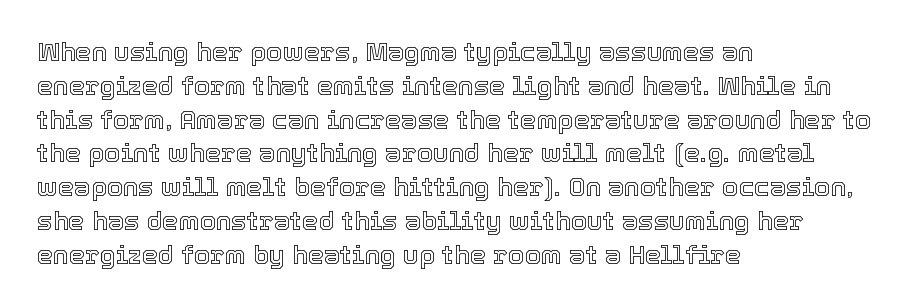
Q: Is the text italic (slanted)? A: No, it is upright.
Q: Is the text underlined? A: No.
Q: How is the paragraph aligned? A: Left-aligned.
Q: Is the spacing between letters normal or unusually wide? A: Normal.
Q: Is the spacing between lines tight, normal or loose? A: Normal.
